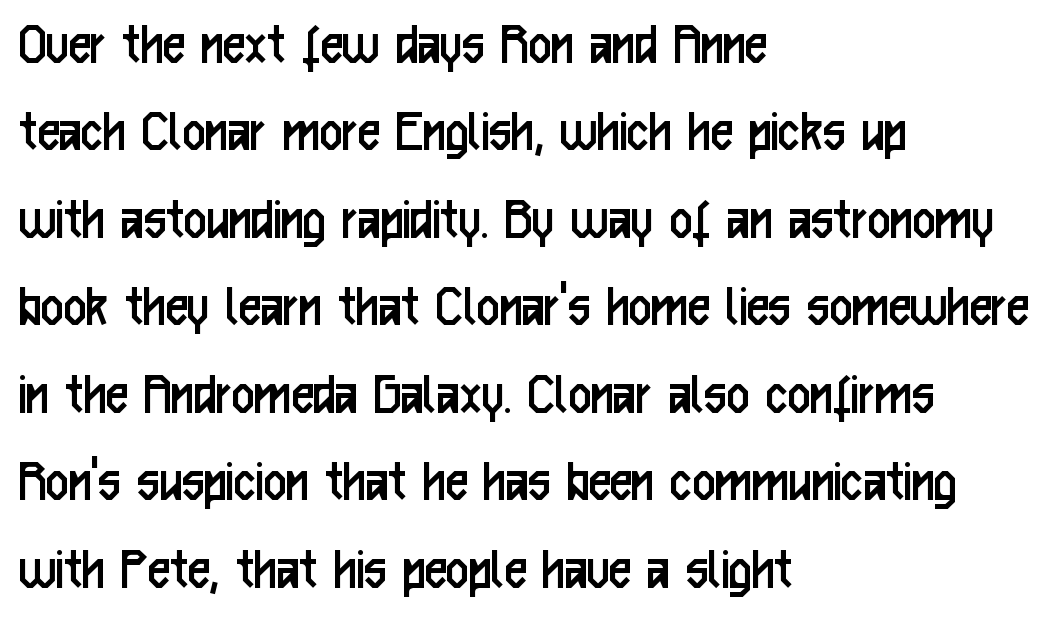
Spacing verdict: proportional, widths tailored to each character. Letters rest on an invisible, unmarked baseline. Evenly set lines give the paragraph a standard silhouette. There is no visible air inserted between adjacent glyphs.
